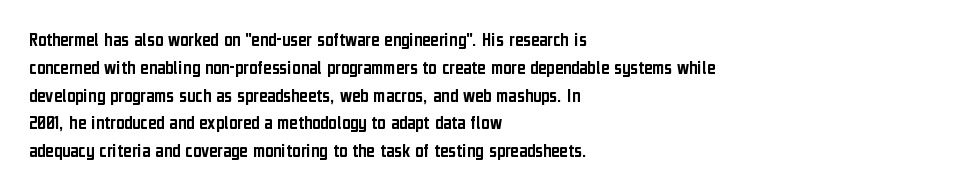
The image shows 20 px text type, upright; set left-aligned, normal line spacing (1.39x), normal letter spacing, not underlined.
